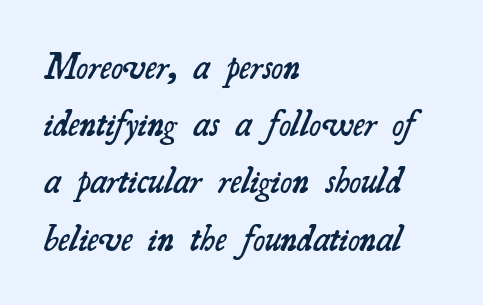
{"serif": "yes", "bold": "semi", "weight": "semibold", "width": "normal", "stroke_contrast": "medium", "x_height": "small", "monospaced": "no", "underline": "no", "align": "left", "line_spacing": "normal", "line_spacing_ratio": 1.59, "letter_spacing": "normal", "letter_spacing_em": 0.0, "glyph_px": 36}
